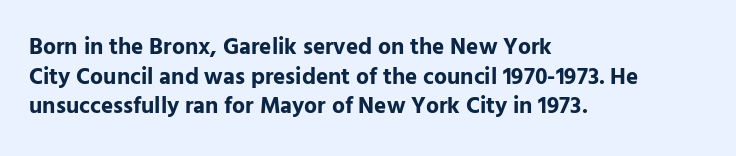
Is there any slant? The stems are plumb. Nothing unusual about the tracking: characters are spaced as the font intends. These words are printed bold, with thick strokes throughout. Evenly set lines give the paragraph a standard silhouette.
